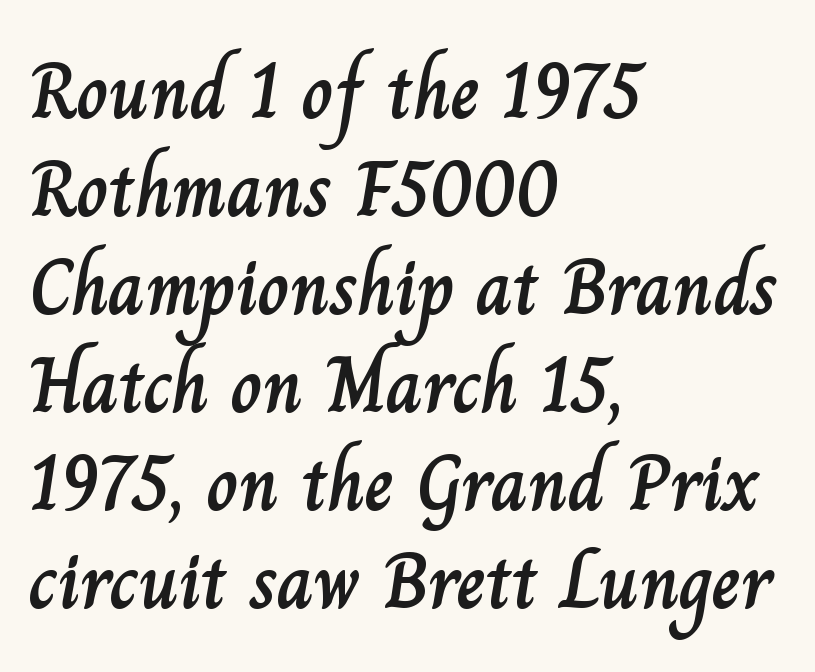
The space beneath each line is pristine and unruled. Students, note that the glyphs here touch the page at normal intervals. Notice how the passage keeps a crisp vertical edge on the left only. Is this a fixed-width face? No — the glyphs have proportional, varying widths.
